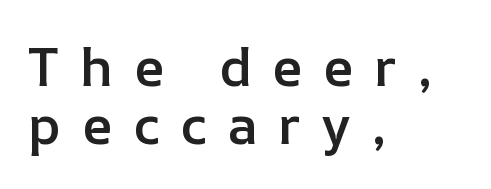
{"italic": "no", "bold": "semi", "weight": "semibold", "width": "normal", "stroke_contrast": "low", "x_height": "medium", "monospaced": "no", "underline": "no", "align": "left", "line_spacing": "tight", "line_spacing_ratio": 1.07, "letter_spacing": "wide", "letter_spacing_em": 0.38, "glyph_px": 54}
